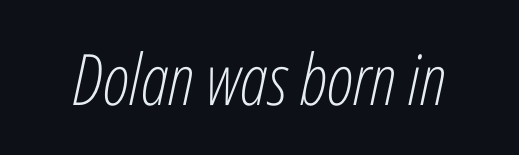
The glyphs look as if they've been sheared to an angle. Lines of text with bare space underneath. Bold? No — there's no thickening of the strokes. Students, note that the glyphs here touch the page at normal intervals. The letters advance in unequal steps, a hallmark of proportional type.
